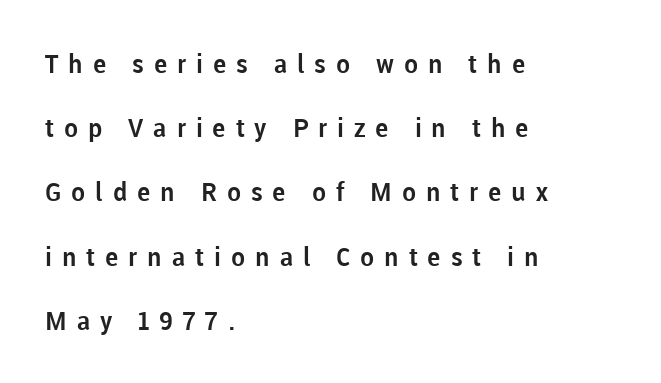
{"italic": "no", "underline": "no", "align": "left", "line_spacing": "loose", "line_spacing_ratio": 2.47, "letter_spacing": "wide", "letter_spacing_em": 0.38, "glyph_px": 26}
